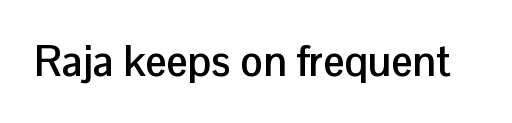
The image shows 42 px semibold sans-serif type, upright; set normal letter spacing, not underlined; low stroke contrast and a medium x-height.
